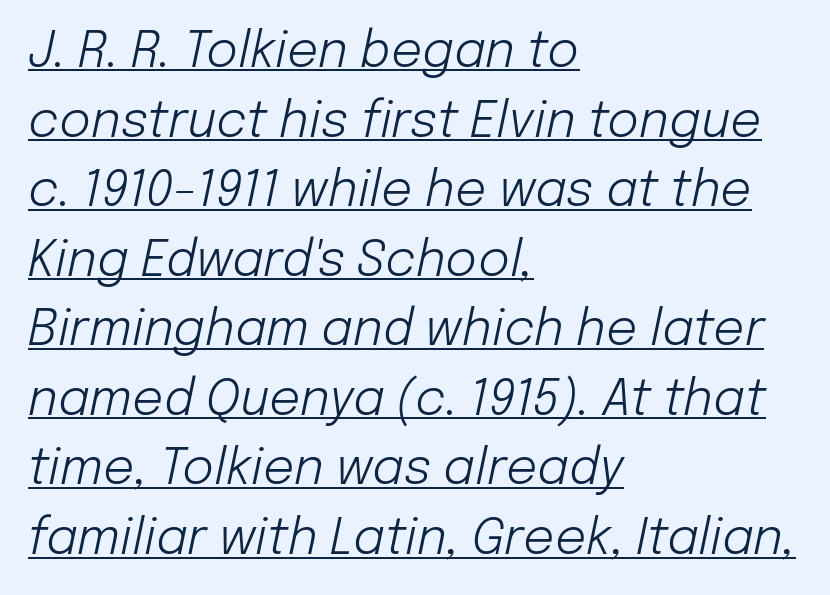
The image shows 49 px light type, italic (leaning right); set left-aligned, normal line spacing (1.42x), normal letter spacing, underlined; low stroke contrast and a medium x-height.
